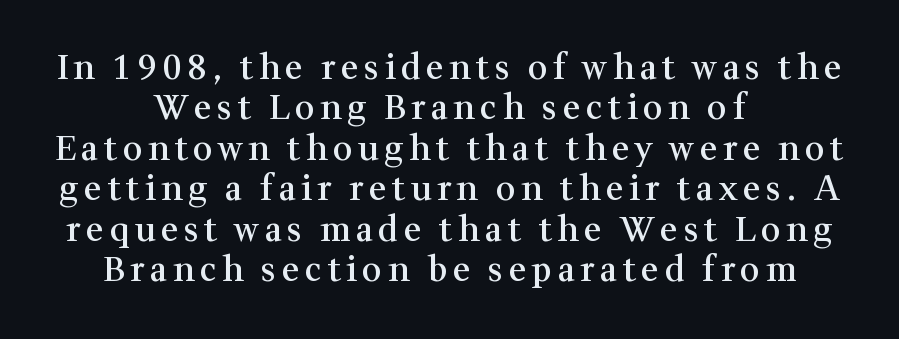
{"serif": "yes", "italic": "no", "bold": "semi", "weight": "semibold", "width": "normal", "stroke_contrast": "medium", "x_height": "medium", "monospaced": "no", "underline": "no", "align": "center", "line_spacing_ratio": 1.19, "glyph_px": 34}
